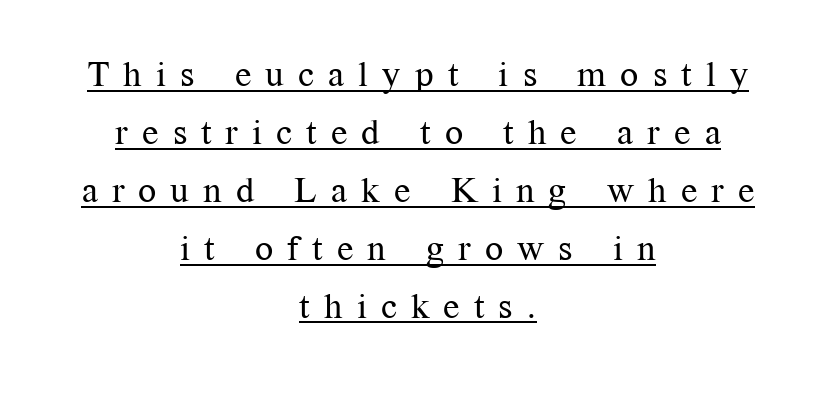
The image shows 36 px regular-weight serif type, upright; set centered, normal line spacing (1.61x), unusually wide letter spacing (+0.39 em), underlined; medium stroke contrast and a medium x-height.
